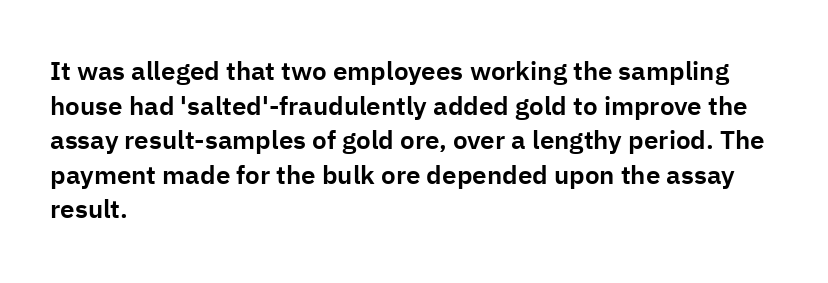
Q: Is the text italic (slanted)? A: No, it is upright.
Q: Is the text underlined? A: No.
Q: How is the paragraph aligned? A: Left-aligned.
Q: Is the spacing between letters normal or unusually wide? A: Normal.
Q: Is the spacing between lines tight, normal or loose? A: Normal.
